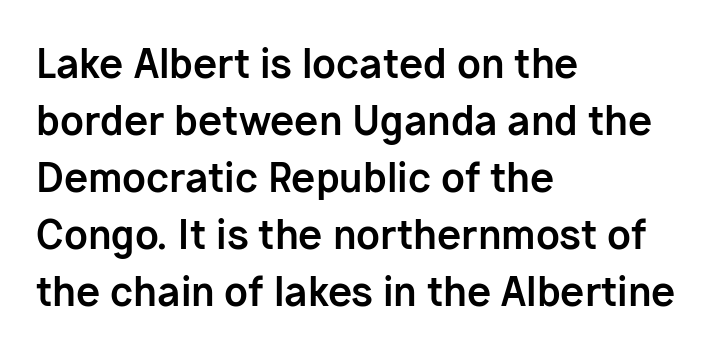
The image shows 39 px bold sans-serif type, upright; set left-aligned, normal line spacing (1.46x), normal letter spacing, not underlined; low stroke contrast and a medium x-height.
